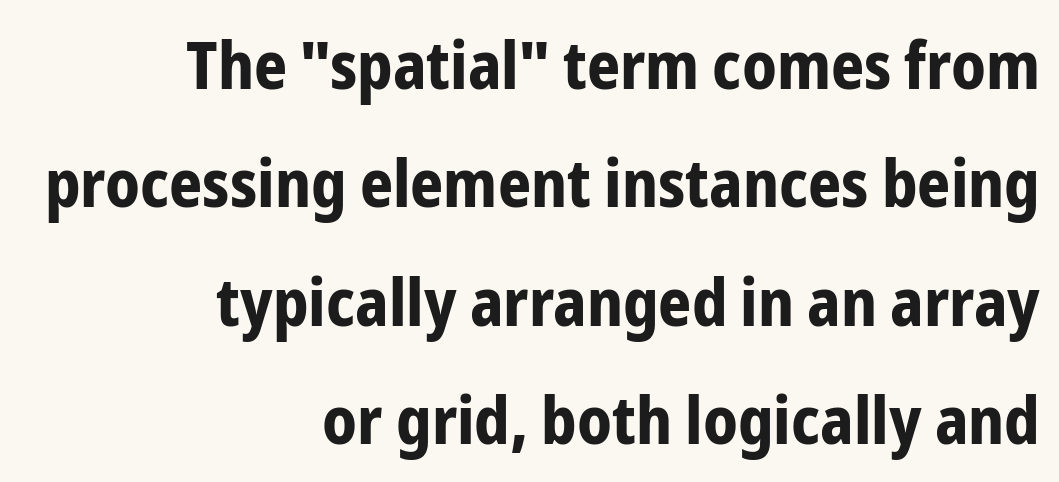
{"serif": "no", "italic": "no", "bold": "yes", "weight": "bold", "width": "condensed", "stroke_contrast": "low", "x_height": "medium", "monospaced": "no", "underline": "no", "align": "right", "line_spacing_ratio": 1.82, "letter_spacing": "normal", "letter_spacing_em": 0.0, "glyph_px": 65}
